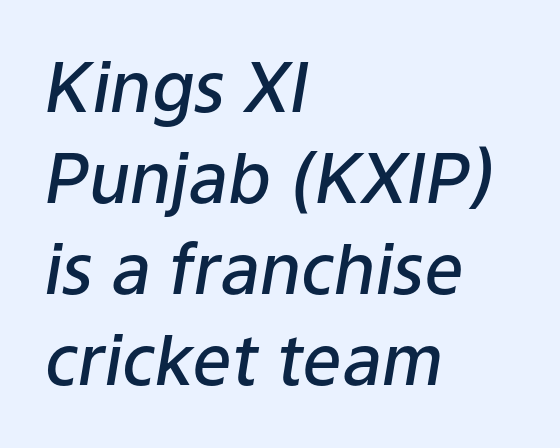
Q: Is the text bold? A: Semi-bold.
Q: Is the text italic (slanted)? A: Yes, it leans right by about 9 degrees.
Q: Is the text underlined? A: No.
Q: How is the paragraph aligned? A: Left-aligned.
Q: Is the spacing between letters normal or unusually wide? A: Normal.
Q: Is the spacing between lines tight, normal or loose? A: Normal.
Q: Width (condensed, normal, or wide)? A: Normal.
Q: Stroke contrast? A: Low.
Q: x-height? A: Medium.
Q: Monospaced? A: No.
